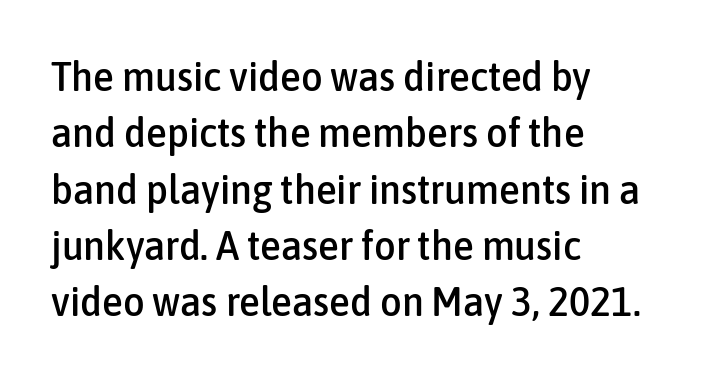
The rows are spaced the way most documents space them. Look at the tracking — it's just the regular setting, nothing added. Typographically, this falls in the sans-serif category. Is this a fixed-width face? No — the glyphs have proportional, varying widths. The lines in this sample share a left origin and differ only in where they stop.
